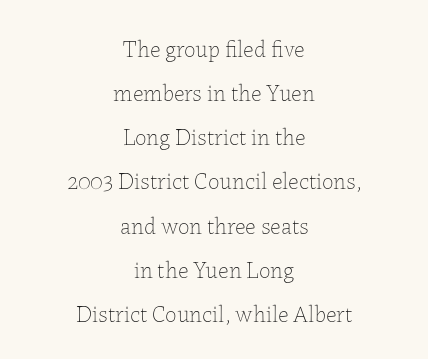
{"italic": "no", "bold": "no", "underline": "no", "align": "center", "line_spacing": "loose", "line_spacing_ratio": 1.92, "letter_spacing": "normal", "letter_spacing_em": 0.0, "glyph_px": 23}
